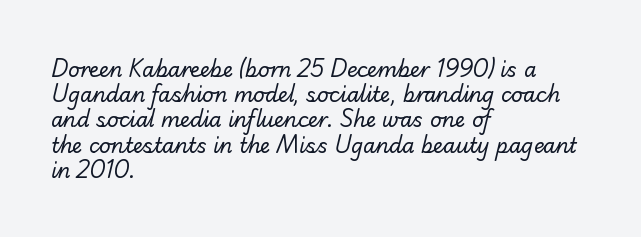
Q: Is the text bold? A: No.
Q: Is the text underlined? A: No.
Q: How is the paragraph aligned? A: Left-aligned.
Q: Is the spacing between letters normal or unusually wide? A: Normal.
Q: Is the spacing between lines tight, normal or loose? A: Normal.
